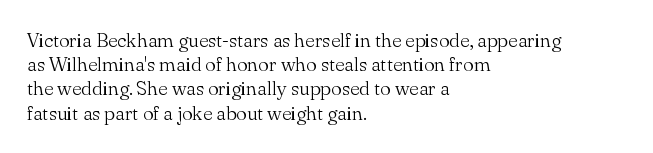
The image shows 20 px text type, upright; set left-aligned, line spacing 1.21x, normal letter spacing, not underlined.
